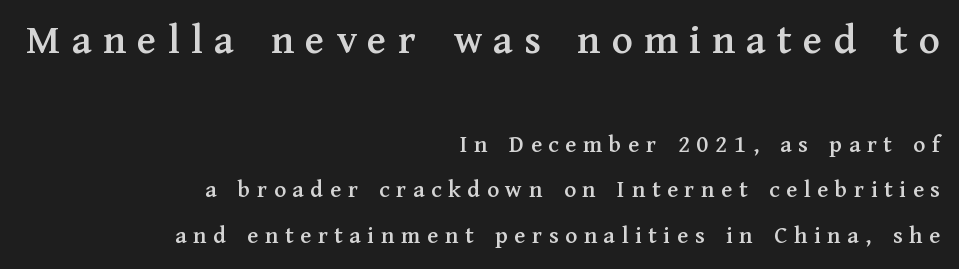
The image shows 43 px serif type, upright; set right-aligned, line spacing 1.82x, unusually wide letter spacing (+0.26 em), not underlined; the first (top) block is 1.72x larger; medium stroke contrast and a medium x-height.
